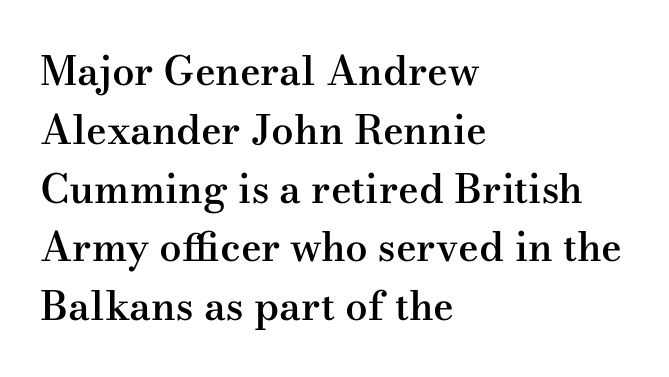
The image shows 40 px semibold, wide serif type, upright; set left-aligned, normal line spacing (1.47x), normal letter spacing, not underlined; medium stroke contrast and a small x-height.
